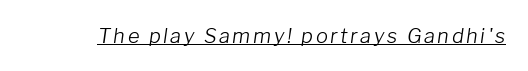
Q: Is the text bold? A: No.
Q: Is the text italic (slanted)? A: Yes, it leans right by about 8 degrees.
Q: Is the text underlined? A: Yes.
